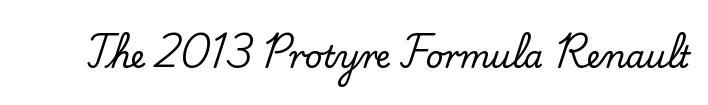
The glyphs are unaccompanied by any horizontal stroke below them. A typesetter would call this proportional, since set widths differ per character. The face used here is rendered with its standard letterfit.
